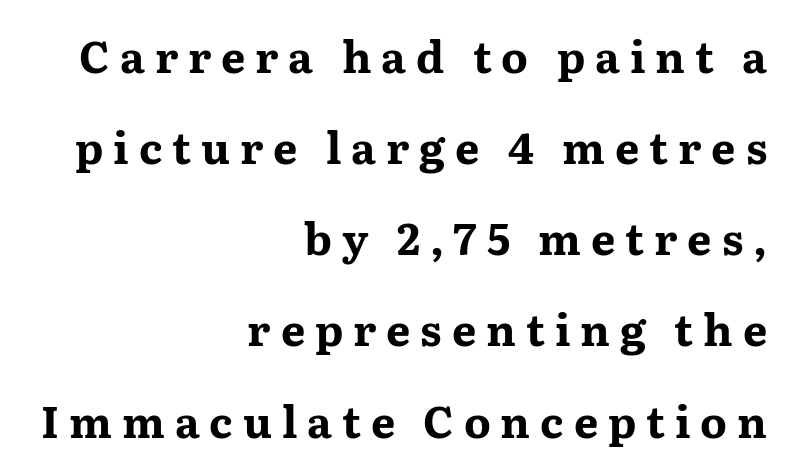
Q: Is the text bold? A: Yes.
Q: Is the text italic (slanted)? A: No, it is upright.
Q: Is the typeface a serif or a sans-serif typeface? A: Serif.
Q: Is the text underlined? A: No.
Q: How is the paragraph aligned? A: Right-aligned.
Q: Is the spacing between letters normal or unusually wide? A: Unusually wide.
Q: Is the spacing between lines tight, normal or loose? A: Loose.
Q: Width (condensed, normal, or wide)? A: Wide.
Q: Stroke contrast? A: Medium.
Q: x-height? A: Medium.
Q: Monospaced? A: No.
